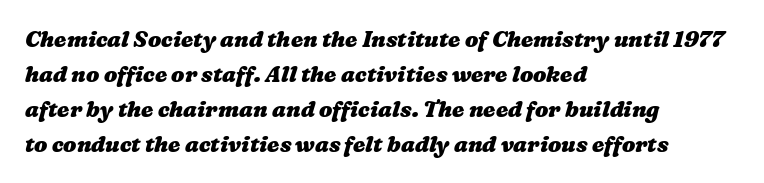
Q: Is the text bold? A: Yes.
Q: Is the text underlined? A: No.
Q: How is the paragraph aligned? A: Left-aligned.
Q: Is the spacing between letters normal or unusually wide? A: Normal.
Q: Is the spacing between lines tight, normal or loose? A: Normal.
